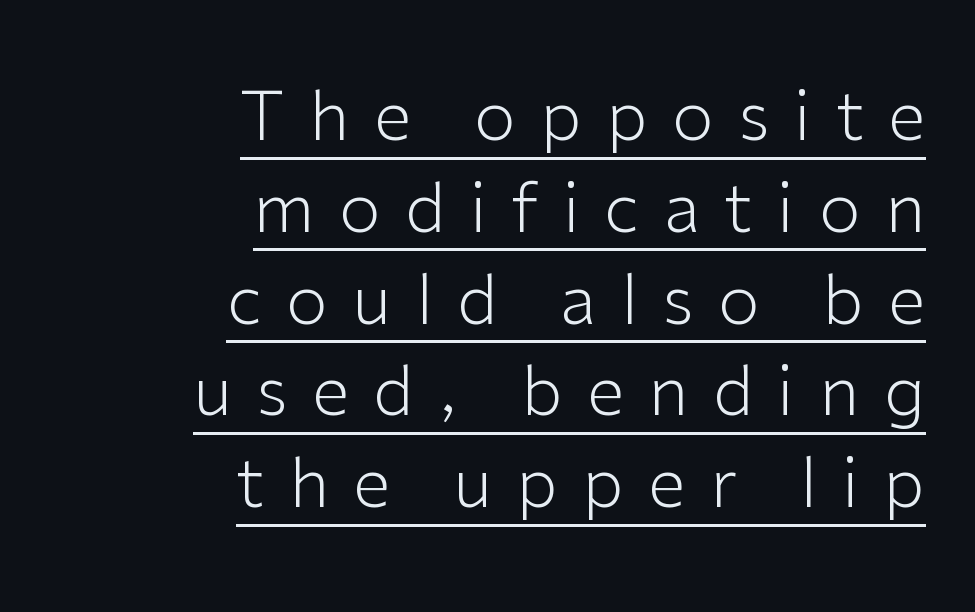
Q: Is the text bold? A: No.
Q: Is the text italic (slanted)? A: No, it is upright.
Q: Is the typeface a serif or a sans-serif typeface? A: Sans-serif.
Q: Is the text underlined? A: Yes.
Q: How is the paragraph aligned? A: Right-aligned.
Q: Is the spacing between letters normal or unusually wide? A: Unusually wide.
Q: Is the spacing between lines tight, normal or loose? A: Normal.
Q: Width (condensed, normal, or wide)? A: Normal.
Q: Stroke contrast? A: Low.
Q: x-height? A: Medium.
Q: Monospaced? A: No.
